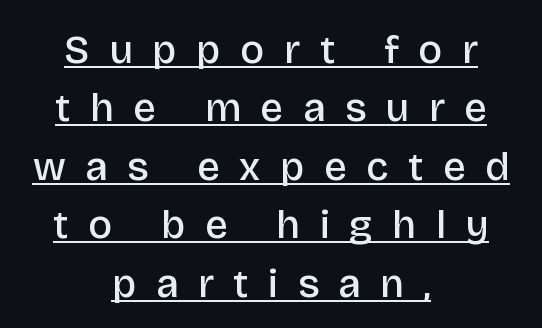
Teacher's note: observe the equal gaps on both sides — that is centered alignment. In terms of leading, this rendering sits right in the middle. The face used here appears with an underline applied. These lines have a slow, spaced-out rhythm from letter to letter. This is roman type, the default non-slanted kind.
